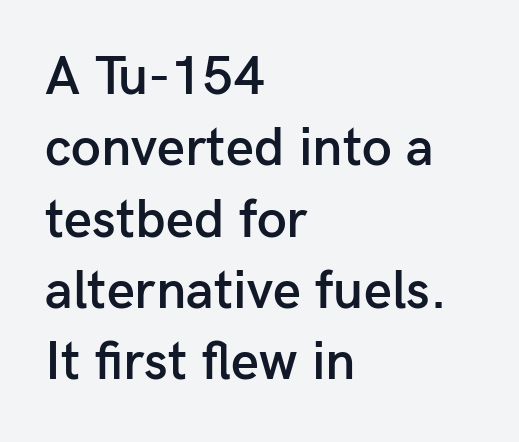
Here the glyphs are tracked normally, forming tight word shapes. This sample has the flowing, uneven cadence of proportional lettering. The face used here is a semibold: visibly heavier than regular, lighter than bold. A normal amount of white space separates one row of letters from the next.
